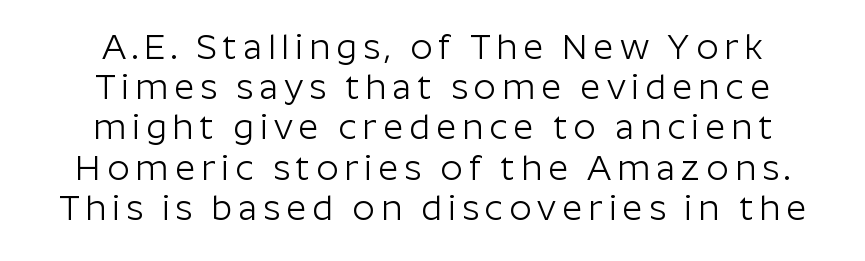
{"serif": "no", "italic": "no", "bold": "no", "weight": "light", "width": "normal", "stroke_contrast": "low", "x_height": "medium", "monospaced": "no", "underline": "no", "align": "center", "line_spacing": "tight", "line_spacing_ratio": 1.15, "glyph_px": 35}
